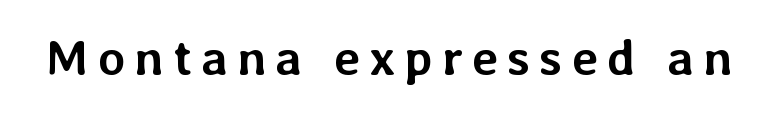
Q: Is the text bold? A: Yes.
Q: Is the text italic (slanted)? A: No, it is upright.
Q: Is the text underlined? A: No.
Q: Width (condensed, normal, or wide)? A: Normal.
Q: Stroke contrast? A: Low.
Q: x-height? A: Medium.
Q: Monospaced? A: No.
